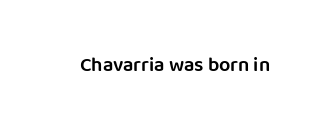
{"italic": "no", "bold": "semi", "underline": "no", "letter_spacing": "normal", "letter_spacing_em": 0.0, "glyph_px": 20}
